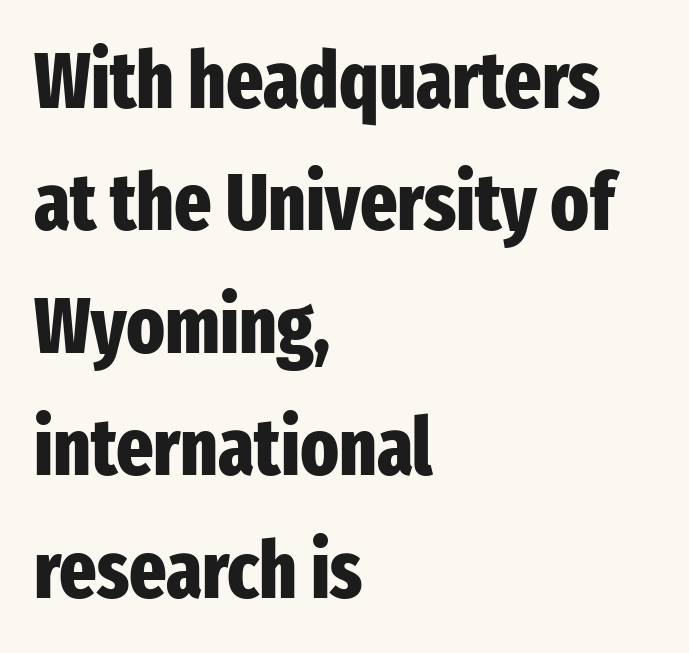
Grotesque or geometric, the face here clearly has no serifs. Horizontal alignment here is leftward, the default for most running prose. Character widths vary here, with narrow letters taking less room than wide ones. Bold? Absolutely — the strokes are thick and heavy. You could call the tracking neutral — neither tight nor loose. Rendered with straight, roman letterforms.
